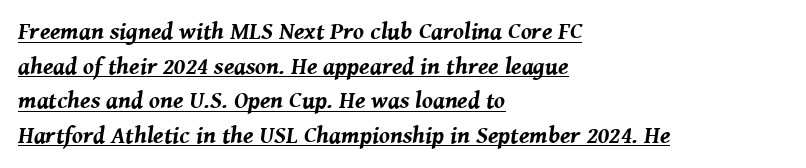
Each word holds together tightly as a unit, with standard inter-letter gaps. Looks like someone drew a line under every word here. The font's italic variant was chosen for this text. Compared with an ordinary text face, these strokes are far heavier — a full bold. Every row of glyphs begins at an identical x-position on the left.
